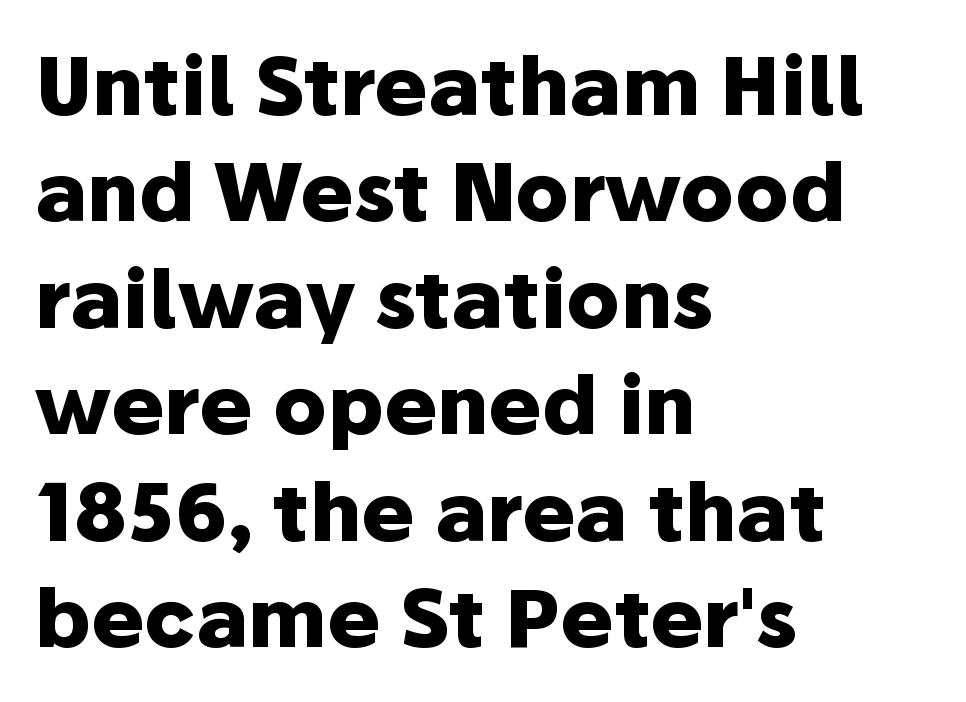
Tracking value appears to be zero — textbook default spacing. Bare-footed words on every line. On the weight axis this lands at bold, roughly 700. When letters stand straight like this, we call the style roman or upright.
